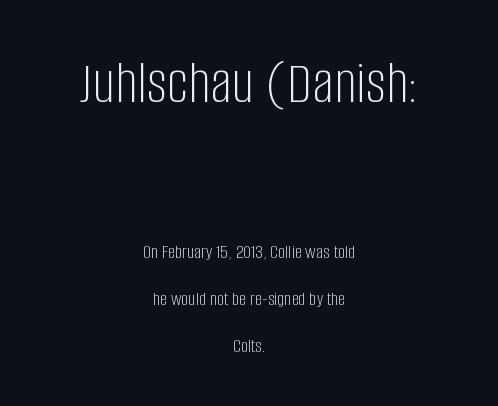
{"serif": "no", "italic": "no", "bold": "no", "weight": "light", "width": "condensed", "stroke_contrast": "low", "x_height": "large", "monospaced": "no", "underline": "no", "align": "center", "line_spacing": "loose", "line_spacing_ratio": 2.36, "letter_spacing": "normal", "letter_spacing_em": 0.0, "larger_block": "first", "size_ratio": 3.05, "glyph_px": 61}
